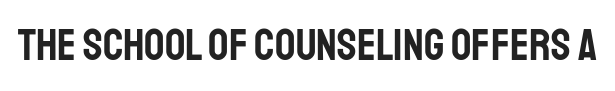
The image shows 45 px condensed sans-serif type, upright; set normal letter spacing, not underlined; low stroke contrast and a large x-height.
